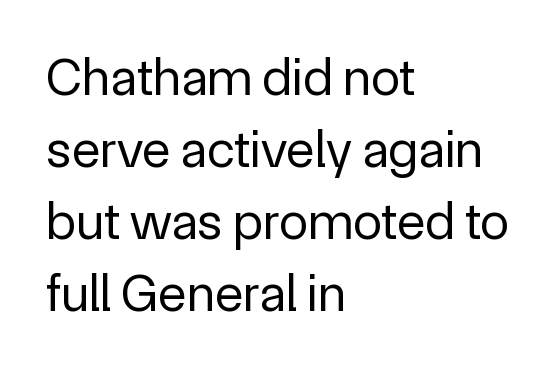
Think of a printed novel: that variable character pitch is what you see here. Ordinary non-slanted type is in use. The glyphs in this specimen are sans serif. Each row of text sits above clean, open space.
